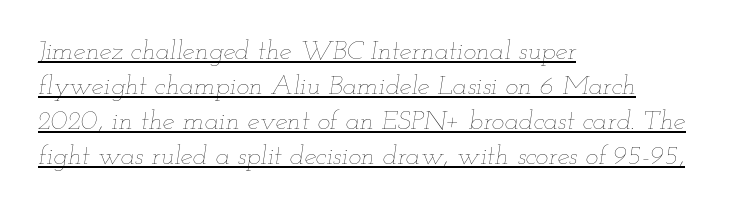
Unbolded letterforms with no extra heft. A continuous stroke trails under the words, as in a hyperlink. No extra tracking has been applied to these lines. Alignment: flush left. Looking at the ascenders, they clearly lean.
